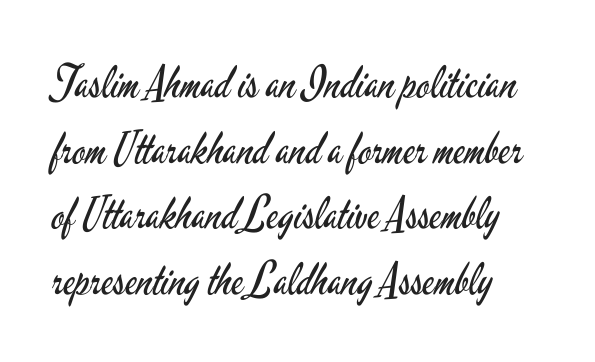
Is this a fixed-width face? No — the glyphs have proportional, varying widths. Nothing heavy about these letters — not bold at all. Clear beneath every line of the passage. Leading: standard. The designer went with a sans here, leaving each stem footless.
